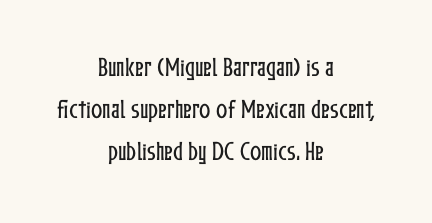
The image shows 21 px text type, upright; set centered, loose line spacing (2.01x), normal letter spacing, not underlined.
